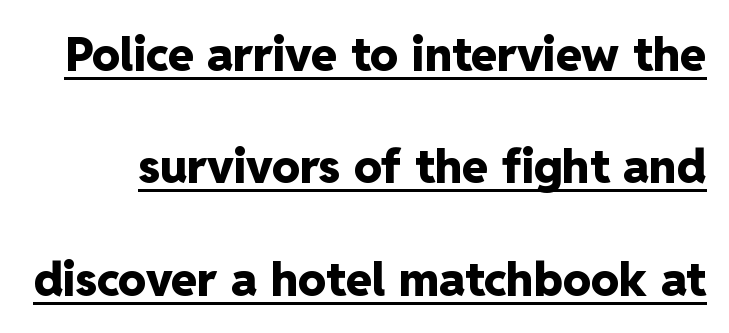
Q: Is the text bold? A: Yes.
Q: Is the text italic (slanted)? A: No, it is upright.
Q: Is the typeface a serif or a sans-serif typeface? A: Sans-serif.
Q: Is the text underlined? A: Yes.
Q: Is the spacing between letters normal or unusually wide? A: Normal.
Q: Is the spacing between lines tight, normal or loose? A: Loose.
Q: Width (condensed, normal, or wide)? A: Normal.
Q: Stroke contrast? A: Low.
Q: x-height? A: Medium.
Q: Monospaced? A: No.
